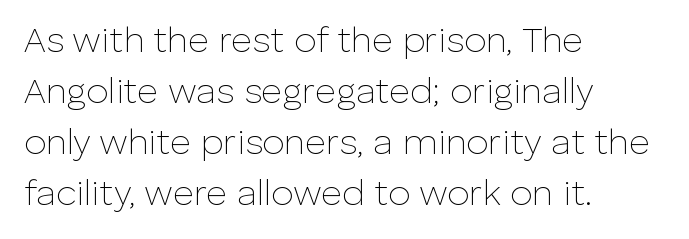
Examine the stroke ends and you'll find no serifs. These lines are set flush left with a ragged right edge. Leading matches the norm, producing a regular column. These lines are rendered in a variable-pitch font. The typeface has the unassuming heft of standard copy or less. The line texture is even and compact thanks to regular tracking.
